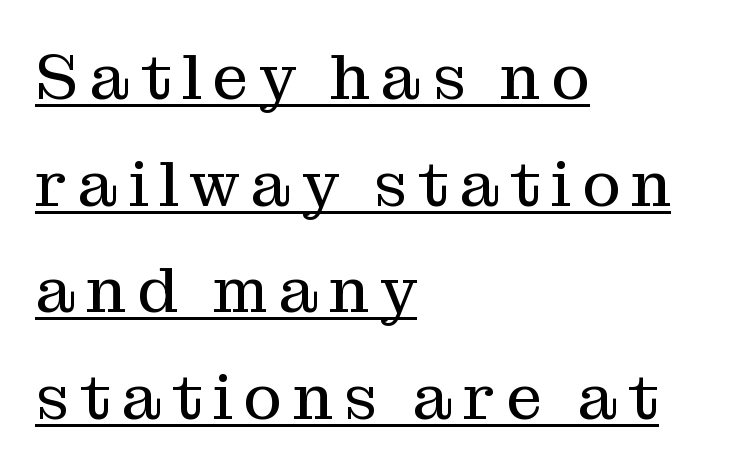
Q: Is the text bold? A: No.
Q: Is the text italic (slanted)? A: No, it is upright.
Q: Is the typeface a serif or a sans-serif typeface? A: Serif.
Q: Is the text underlined? A: Yes.
Q: How is the paragraph aligned? A: Left-aligned.
Q: Is the spacing between lines tight, normal or loose? A: Normal.
Q: Width (condensed, normal, or wide)? A: Normal.
Q: Stroke contrast? A: Medium.
Q: x-height? A: Medium.
Q: Monospaced? A: No.
